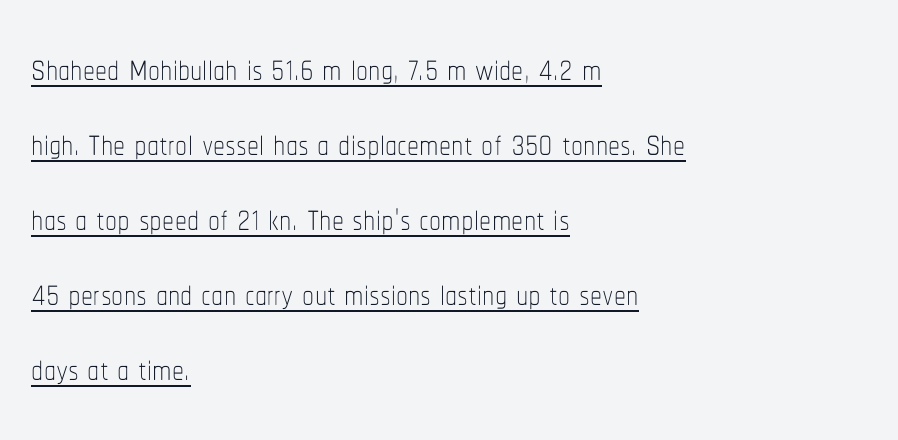
Q: Is the text bold? A: No.
Q: Is the text italic (slanted)? A: No, it is upright.
Q: Is the text underlined? A: Yes.
Q: How is the paragraph aligned? A: Left-aligned.
Q: Is the spacing between letters normal or unusually wide? A: Normal.
Q: Is the spacing between lines tight, normal or loose? A: Normal.
Q: Width (condensed, normal, or wide)? A: Condensed.
Q: Stroke contrast? A: Low.
Q: x-height? A: Medium.
Q: Monospaced? A: No.
